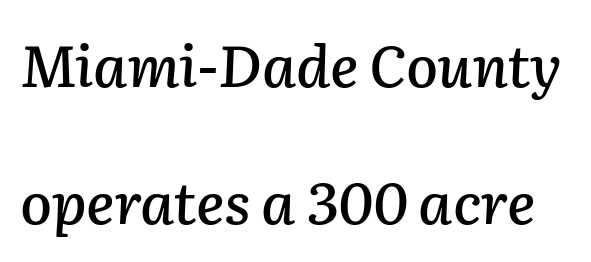
{"italic": "yes", "lean": "right", "slant_degrees": 2, "width": "normal", "stroke_contrast": "low", "x_height": "medium", "monospaced": "no", "underline": "no", "line_spacing": "loose", "line_spacing_ratio": 2.37, "letter_spacing": "normal", "letter_spacing_em": 0.0, "glyph_px": 58}
